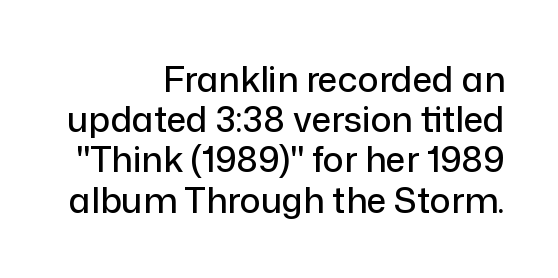
{"serif": "no", "italic": "no", "width": "normal", "stroke_contrast": "low", "x_height": "medium", "monospaced": "no", "underline": "no", "align": "right", "line_spacing": "tight", "line_spacing_ratio": 1.15, "letter_spacing": "normal", "letter_spacing_em": 0.0, "glyph_px": 35}
